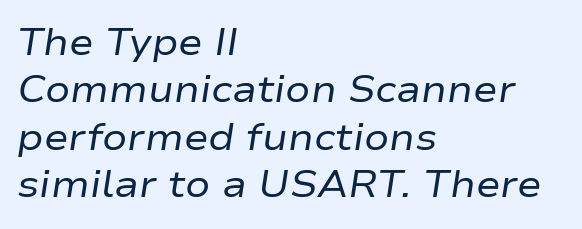
Horizontally, the lines are justified to the leading edge only. Quick note: italic. A typesetter would call this proportional, since set widths differ per character. The strokes carry an ordinary text weight at most.
